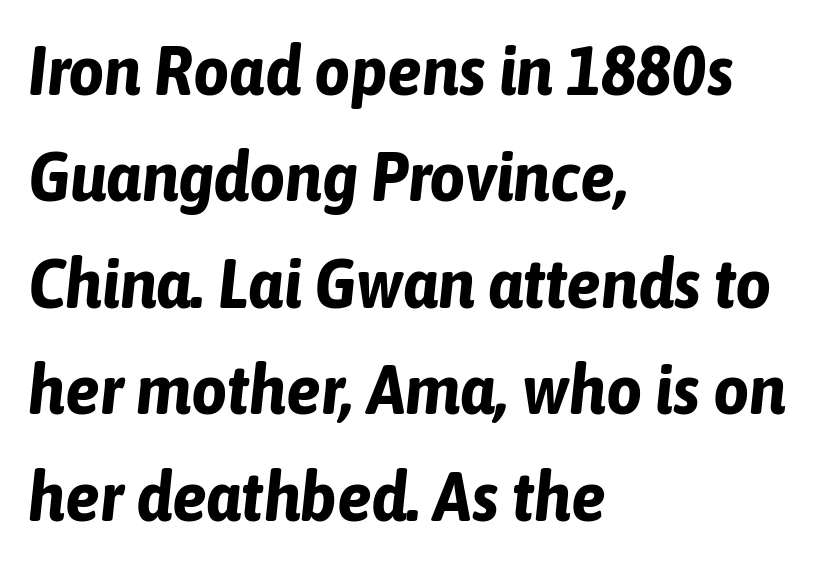
{"italic": "yes", "lean": "right", "slant_degrees": 6, "bold": "yes", "weight": "bold", "width": "condensed", "stroke_contrast": "low", "x_height": "medium", "monospaced": "no", "underline": "no", "align": "left", "line_spacing": "normal", "line_spacing_ratio": 1.52, "letter_spacing": "normal", "letter_spacing_em": 0.0, "glyph_px": 70}
